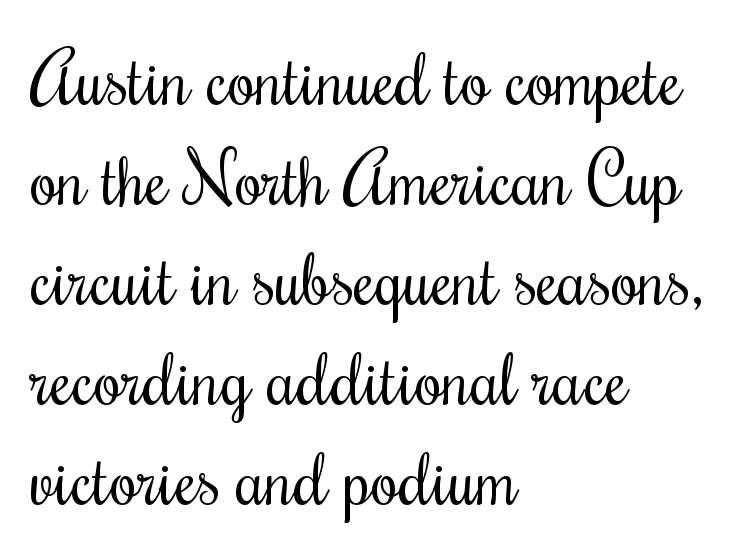
Layout note: lines flush left. Font category for this specimen: serif. A clean baseline with only descenders dipping below it. The type is set solid horizontally, with unmodified tracking. Is this a fixed-width face? No — the glyphs have proportional, varying widths.
